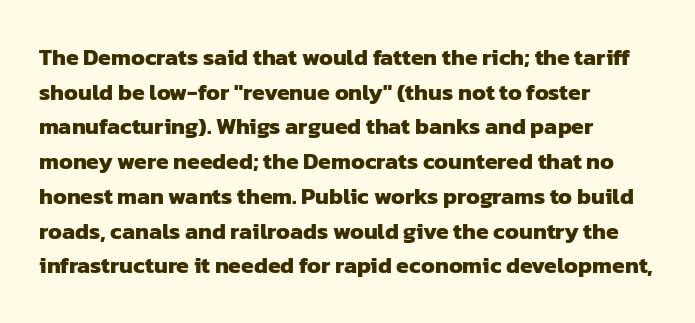
{"bold": "yes", "underline": "no", "align": "left", "line_spacing": "normal", "line_spacing_ratio": 1.51, "letter_spacing": "normal", "letter_spacing_em": 0.0, "glyph_px": 23}
